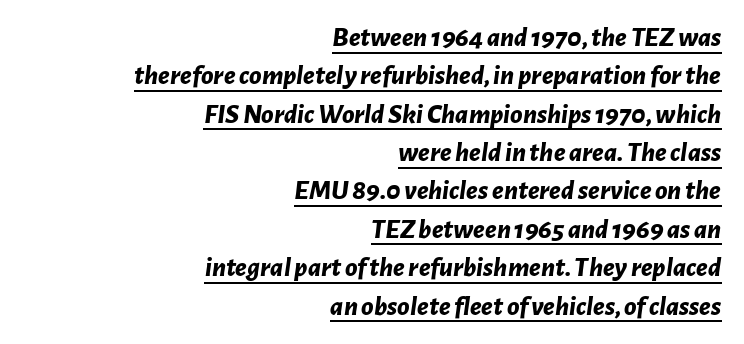
Q: Is the text bold? A: Yes.
Q: Is the text italic (slanted)? A: Yes, it leans right by about 7 degrees.
Q: Is the text underlined? A: Yes.
Q: How is the paragraph aligned? A: Right-aligned.
Q: Is the spacing between letters normal or unusually wide? A: Normal.
Q: Is the spacing between lines tight, normal or loose? A: Normal.
Q: Width (condensed, normal, or wide)? A: Normal.
Q: Stroke contrast? A: Low.
Q: x-height? A: Medium.
Q: Monospaced? A: No.
